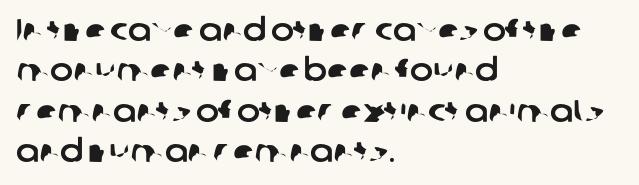
{"serif": "no", "width": "normal", "stroke_contrast": "low", "x_height": "medium", "monospaced": "no", "underline": "no", "align": "left", "line_spacing": "normal", "line_spacing_ratio": 1.3, "letter_spacing": "normal", "letter_spacing_em": 0.0, "glyph_px": 31}
